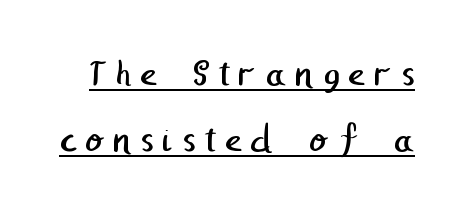
The image shows 40 px regular-weight sans-serif type; set normal line spacing (1.65x), unusually wide letter spacing (+0.22 em), underlined; low stroke contrast and a medium x-height.
